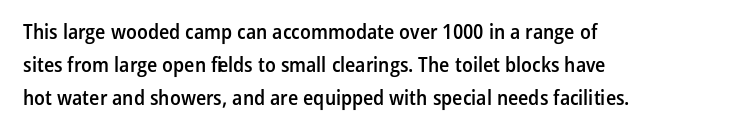
The image shows 21 px text type, upright; set left-aligned, normal line spacing (1.56x), normal letter spacing, not underlined.
